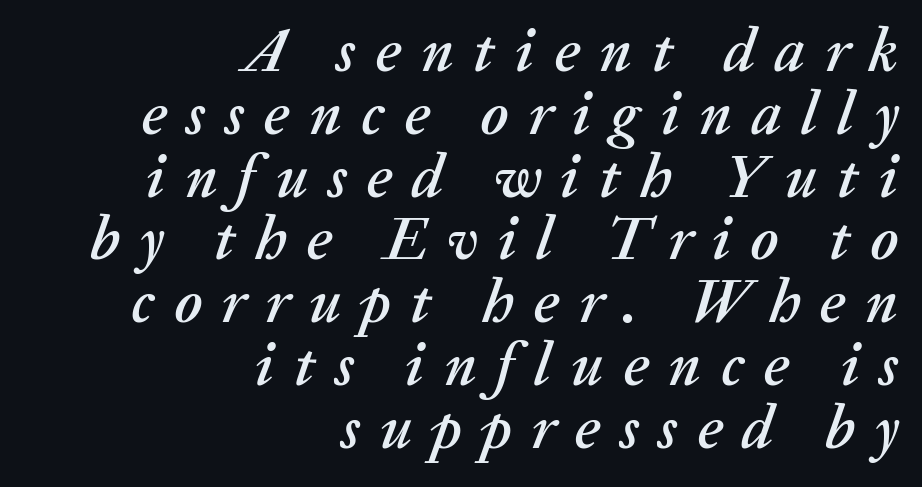
{"italic": "yes", "lean": "right", "slant_degrees": 20, "width": "normal", "stroke_contrast": "medium", "x_height": "medium", "monospaced": "no", "underline": "no", "align": "right", "line_spacing": "tight", "line_spacing_ratio": 1.03, "letter_spacing": "wide", "letter_spacing_em": 0.32, "glyph_px": 61}
